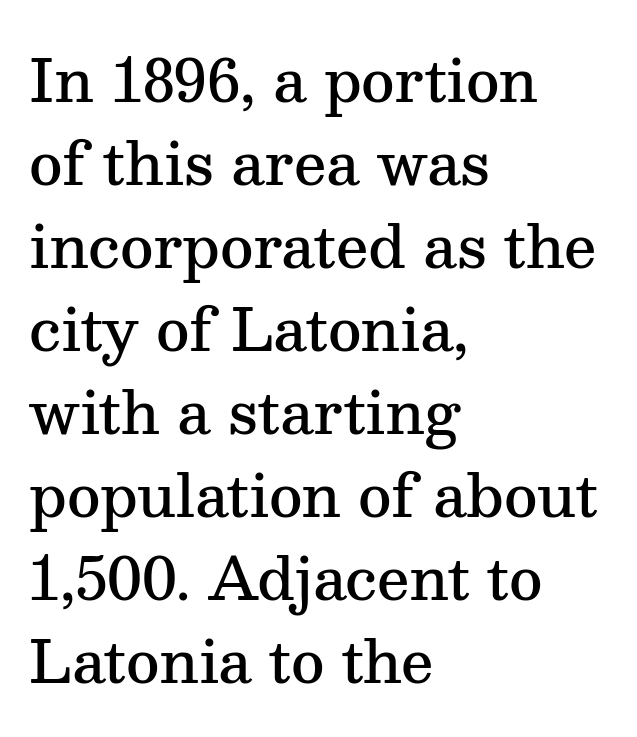
Q: Is the text bold? A: Semi-bold.
Q: Is the text italic (slanted)? A: No, it is upright.
Q: Is the typeface a serif or a sans-serif typeface? A: Serif.
Q: Is the text underlined? A: No.
Q: How is the paragraph aligned? A: Left-aligned.
Q: Is the spacing between letters normal or unusually wide? A: Normal.
Q: Is the spacing between lines tight, normal or loose? A: Normal.
Q: Width (condensed, normal, or wide)? A: Normal.
Q: Stroke contrast? A: Medium.
Q: x-height? A: Medium.
Q: Monospaced? A: No.
